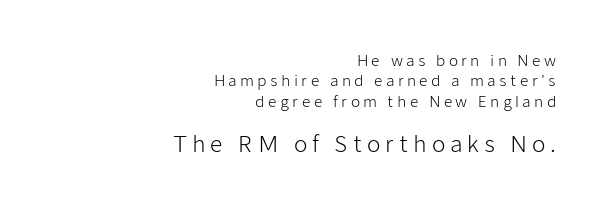
{"italic": "no", "bold": "no", "underline": "no", "align": "right", "line_spacing": "normal", "line_spacing_ratio": 1.36, "letter_spacing": "wide", "letter_spacing_em": 0.22, "larger_block": "second", "size_ratio": 1.47, "glyph_px": 22}
